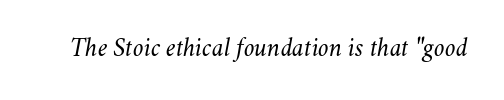
Bare-footed words on every line. Compared with a typical body face, this is equally light or lighter still. Spacing between characters is what you'd get straight out of the box. These lines were composed using italics.
